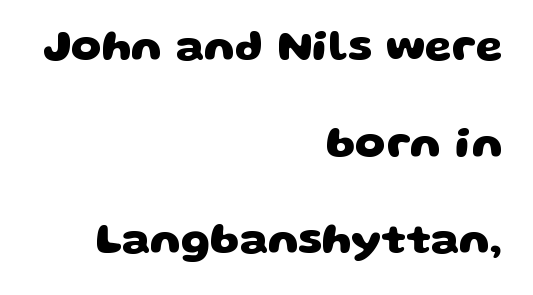
Honestly, the letter spacing is just normal — you wouldn't notice it. The strip under each line holds only bare page. The rendering uses a large line-height, opening up the rows. Is this a sans? Yes — the strokes have no serifs.
